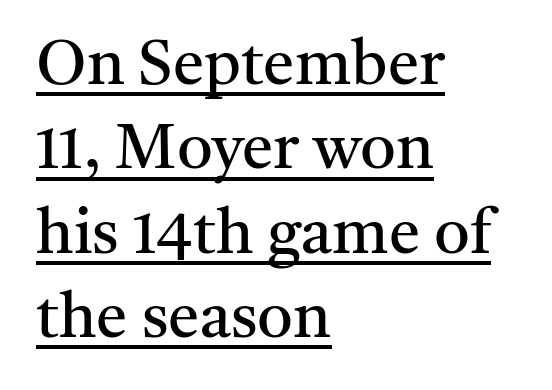
{"serif": "yes", "italic": "no", "bold": "no", "weight": "regular", "width": "normal", "stroke_contrast": "medium", "x_height": "medium", "monospaced": "no", "underline": "yes", "align": "left", "line_spacing": "normal", "line_spacing_ratio": 1.34, "letter_spacing": "normal", "letter_spacing_em": 0.0, "glyph_px": 63}
